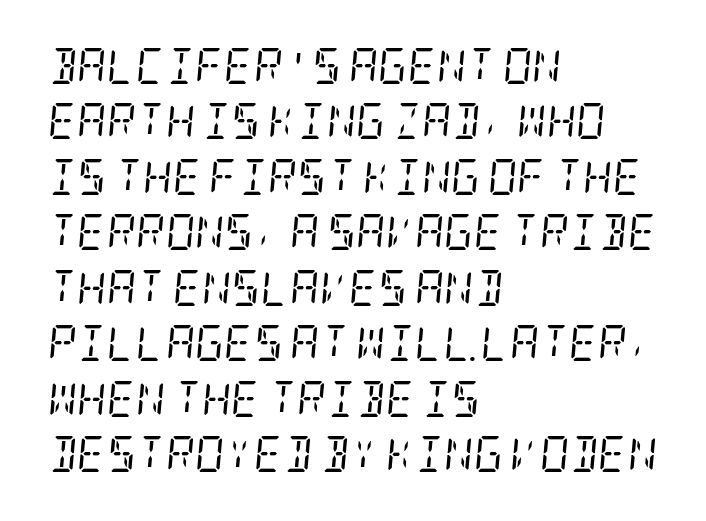
{"serif": "yes", "italic": "yes", "lean": "right", "slant_degrees": 5, "bold": "no", "weight": "regular", "width": "condensed", "stroke_contrast": "low", "x_height": "large", "underline": "no", "align": "left", "line_spacing": "normal", "line_spacing_ratio": 1.54, "letter_spacing": "normal", "letter_spacing_em": 0.0, "glyph_px": 36}
